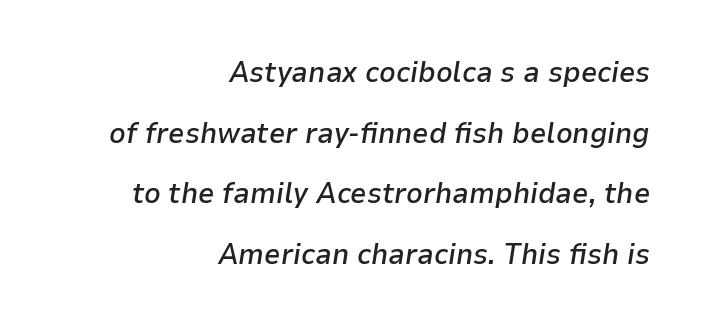
{"italic": "yes", "lean": "right", "slant_degrees": 9, "bold": "semi", "weight": "semibold", "width": "normal", "stroke_contrast": "low", "x_height": "medium", "monospaced": "no", "underline": "no", "align": "right", "line_spacing": "loose", "line_spacing_ratio": 2.09, "letter_spacing": "normal", "letter_spacing_em": 0.0, "glyph_px": 29}
